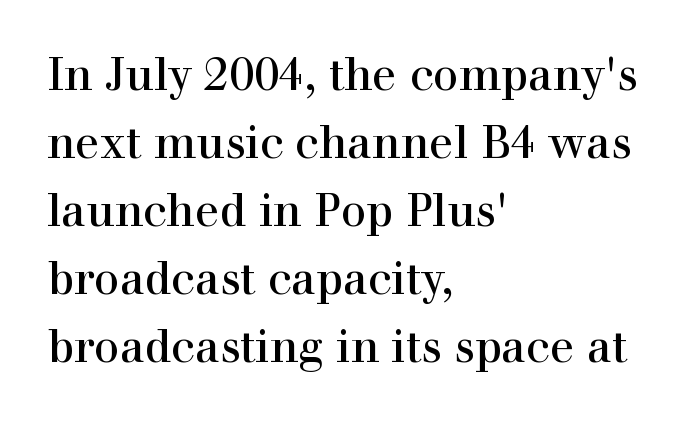
The image shows 45 px serif type, upright; set left-aligned, normal line spacing (1.51x), normal letter spacing, not underlined; a medium x-height.
